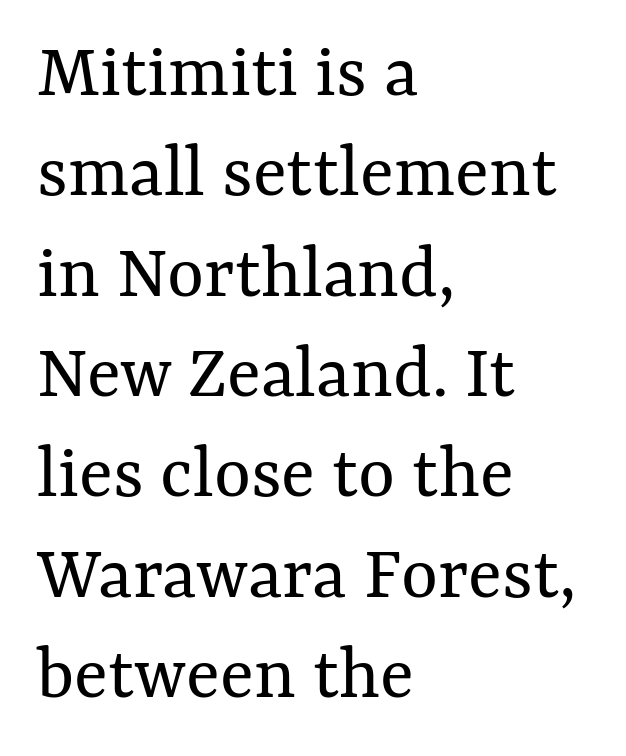
The designer left line spacing at the default. Think of a printed novel: that variable character pitch is what you see here. Bold? No — there's no thickening of the strokes. If you drew a ruler down the left edge, every line would touch it.
